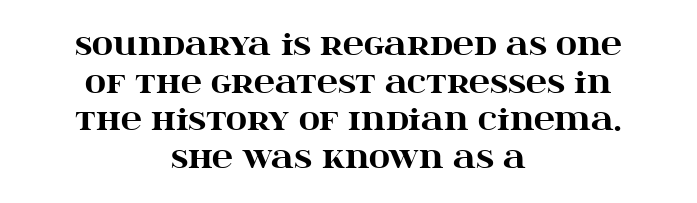
Has an underline been added? It has not. The rendering uses natural spacing where letterforms have individual widths. Casual observation: everything's sitting right in the middle. Observe the ordinary spacing: letters are neighbours, not strangers.
